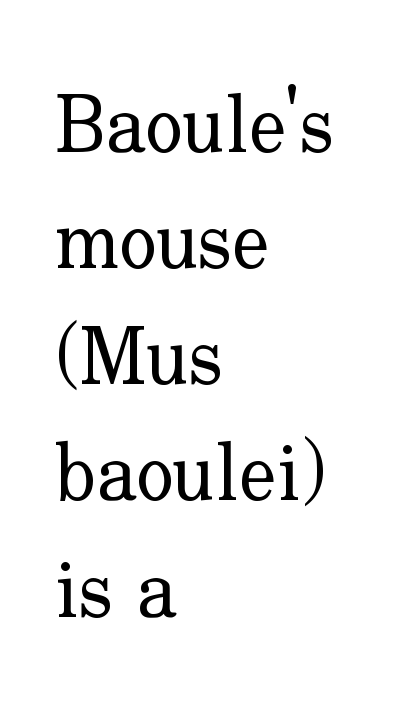
Compared with typical paragraphs, the rows here are spaced about the same. The specimen reads as upright at a glance. Glyph-to-glyph distance matches everyday printed text. Letters have the restrained weight of plain body copy at most. Line starts are locked; line ends wander.
